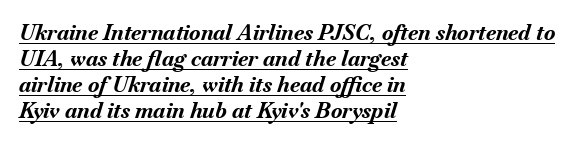
Q: Is the text bold? A: Yes.
Q: Is the text italic (slanted)? A: Yes, it leans right by about 18 degrees.
Q: Is the text underlined? A: Yes.
Q: How is the paragraph aligned? A: Left-aligned.
Q: Is the spacing between letters normal or unusually wide? A: Normal.
